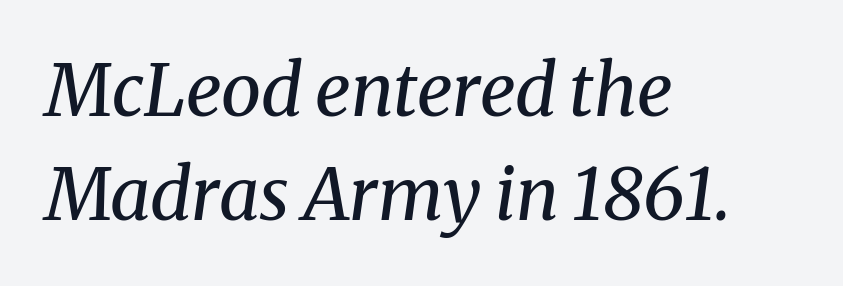
Compared with a centered layout, this one pins lines to the left instead. These lines are rendered in a variable-pitch font. Caption: standard tracking, unaltered. Glance below the letters and you will spot only blank space. Italic: yes, the glyphs are oblique.
